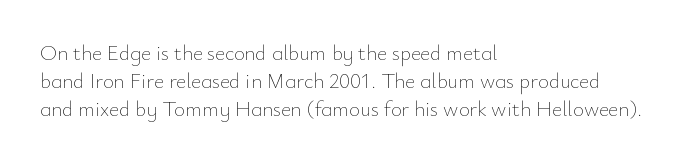
{"italic": "no", "bold": "no", "underline": "no", "align": "left", "line_spacing": "normal", "line_spacing_ratio": 1.33, "letter_spacing": "normal", "letter_spacing_em": 0.0, "glyph_px": 21}
